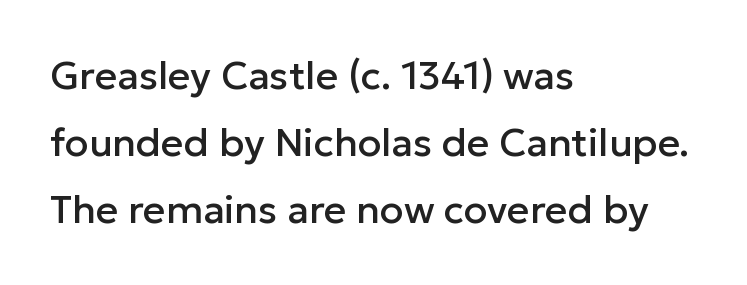
{"serif": "no", "italic": "no", "width": "normal", "stroke_contrast": "low", "x_height": "medium", "monospaced": "no", "underline": "no", "align": "left", "line_spacing_ratio": 1.72, "letter_spacing": "normal", "letter_spacing_em": 0.0, "glyph_px": 39}
